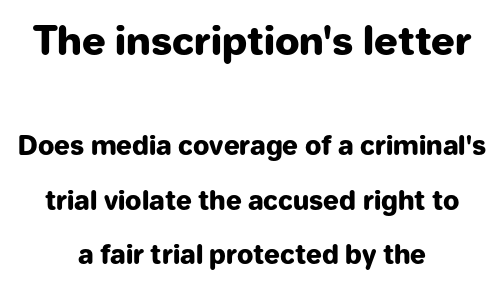
The vertical gap from one line to the next is large. Two sizes are in play, and the larger belongs to the first block. The lettering stays uniformly vertical, giving the passage a roman look. Both edges are ragged and mirror each other, which tells us the setting is centered. This sample uses plain, unmodified letter spacing. Emphasis by weight is at full strength: bold.
